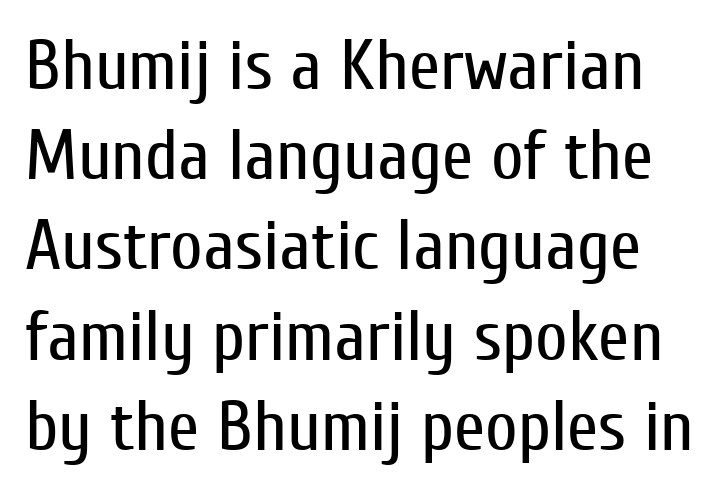
Do the characters align in a grid? No, the font is proportional. Classification — sans serif. Beneath every word, the page is bare. The letters look calm and open, with moderate or lighter stems. A normal amount of white space separates one row of letters from the next.
